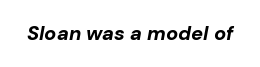
{"italic": "yes", "lean": "right", "slant_degrees": 10, "bold": "yes", "underline": "no", "letter_spacing": "normal", "letter_spacing_em": 0.0, "glyph_px": 20}
